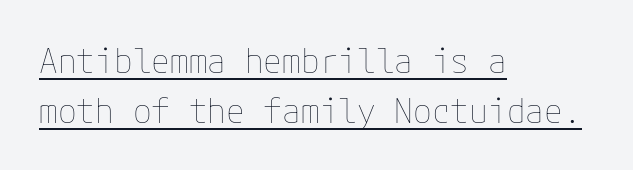
Q: Is the text bold? A: No.
Q: Is the text italic (slanted)? A: No, it is upright.
Q: Is the text underlined? A: Yes.
Q: How is the paragraph aligned? A: Left-aligned.
Q: Is the spacing between letters normal or unusually wide? A: Normal.
Q: Is the spacing between lines tight, normal or loose? A: Normal.
Q: Width (condensed, normal, or wide)? A: Normal.
Q: Stroke contrast? A: Low.
Q: x-height? A: Medium.
